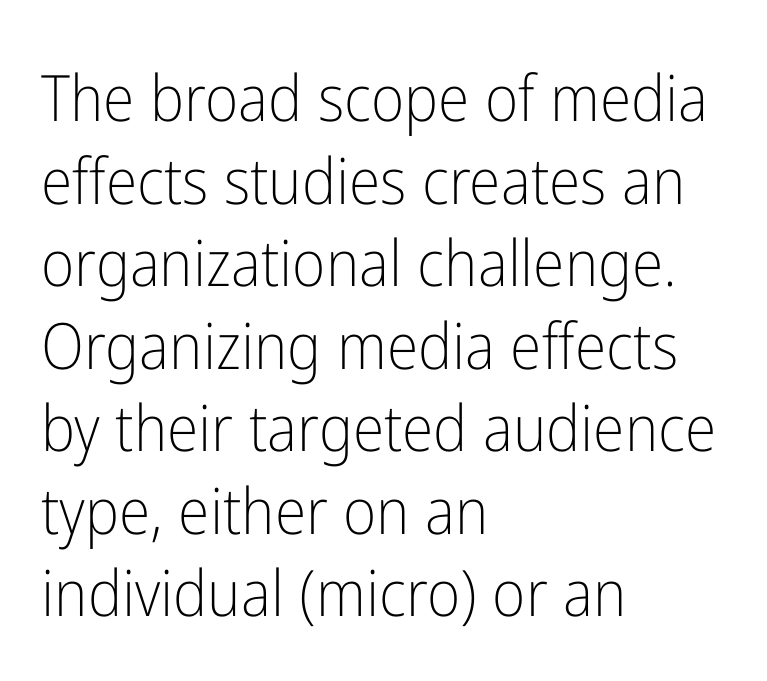
Q: Is the text bold? A: No.
Q: Is the text italic (slanted)? A: No, it is upright.
Q: Is the typeface a serif or a sans-serif typeface? A: Sans-serif.
Q: Is the text underlined? A: No.
Q: How is the paragraph aligned? A: Left-aligned.
Q: Is the spacing between letters normal or unusually wide? A: Normal.
Q: Is the spacing between lines tight, normal or loose? A: Normal.
Q: Width (condensed, normal, or wide)? A: Condensed.
Q: Stroke contrast? A: Low.
Q: x-height? A: Medium.
Q: Monospaced? A: No.
